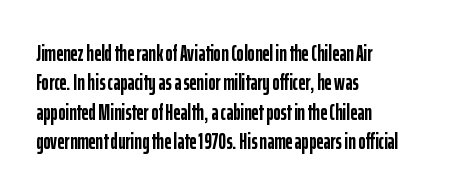
{"italic": "no", "bold": "yes", "underline": "no", "align": "left", "line_spacing": "normal", "line_spacing_ratio": 1.33, "letter_spacing": "normal", "letter_spacing_em": 0.0, "glyph_px": 22}
